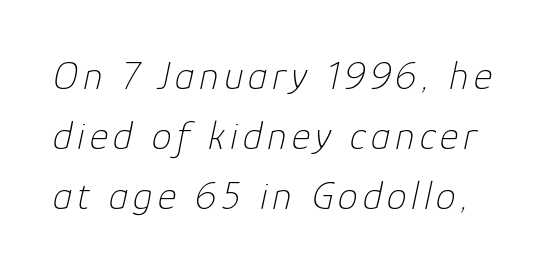
{"italic": "yes", "lean": "right", "slant_degrees": 12, "bold": "no", "weight": "thin", "width": "normal", "stroke_contrast": "low", "x_height": "medium", "monospaced": "no", "underline": "no", "line_spacing": "normal", "line_spacing_ratio": 1.5, "glyph_px": 40}
